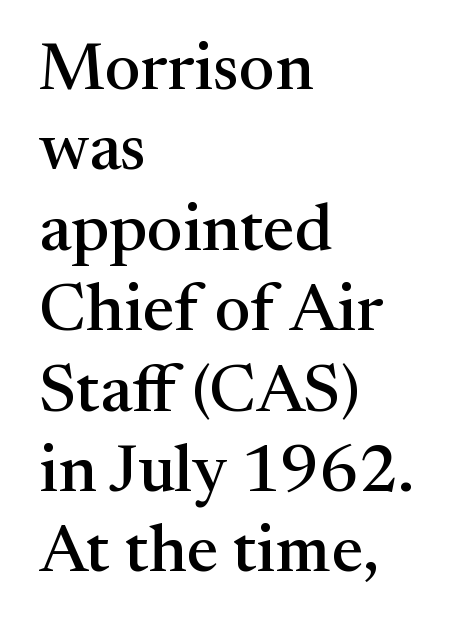
Q: Is the text italic (slanted)? A: No, it is upright.
Q: Is the typeface a serif or a sans-serif typeface? A: Serif.
Q: Is the text underlined? A: No.
Q: How is the paragraph aligned? A: Left-aligned.
Q: Is the spacing between letters normal or unusually wide? A: Normal.
Q: Width (condensed, normal, or wide)? A: Normal.
Q: Stroke contrast? A: Medium.
Q: x-height? A: Medium.
Q: Monospaced? A: No.
